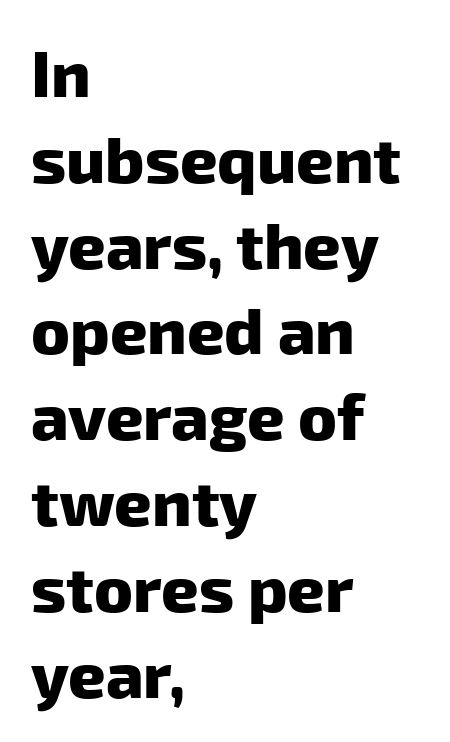
A student would call this left alignment; a typographer would say flush left, rag right. The text was rendered using a sans face with plain stroke endings. The face used here is proportionally spaced, like ordinary book or web type. Plain, unruled lines of type. This sample keeps an unexceptional amount of space between lines. This is heavy type, rendered in bold.
